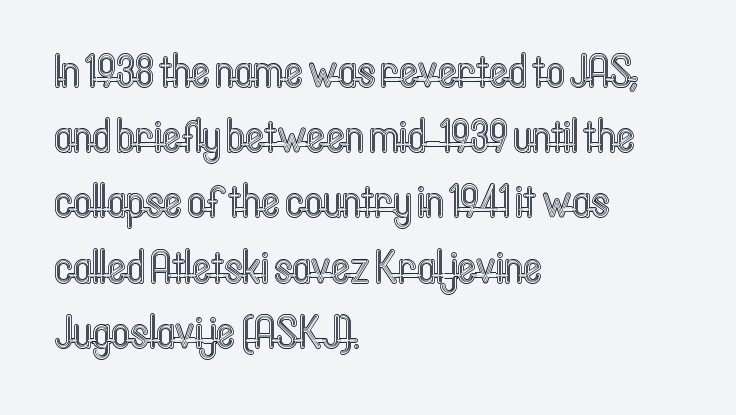
Does the leading feel generous? No, just average. Compared with a centered layout, this one pins lines to the left instead. Check under the words: just untouched page. Note the varied advance widths — an 'i' is clearly narrower than an 'm'.
